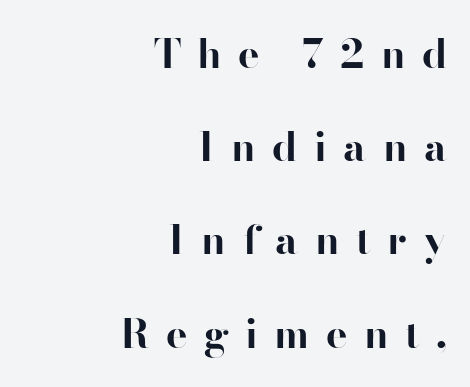
{"serif": "no", "italic": "no", "bold": "yes", "weight": "bold", "width": "normal", "stroke_contrast": "high", "x_height": "small", "monospaced": "no", "underline": "no", "align": "right", "line_spacing": "loose", "line_spacing_ratio": 2.33, "letter_spacing": "wide", "letter_spacing_em": 0.41, "glyph_px": 40}
